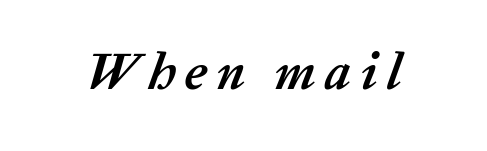
Q: Is the text bold? A: Yes.
Q: Is the text italic (slanted)? A: Yes, it leans right by about 20 degrees.
Q: Is the text underlined? A: No.
Q: Width (condensed, normal, or wide)? A: Normal.
Q: Stroke contrast? A: Low.
Q: x-height? A: Medium.
Q: Monospaced? A: No.
